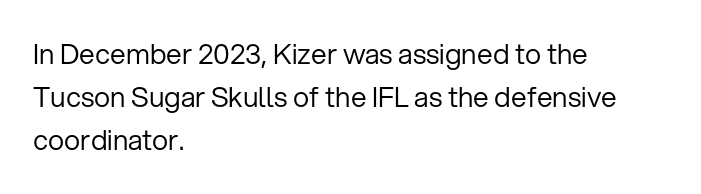
These lines were composed using upright roman letters. Stems and bowls with no extra thickness — not bold. The space between consecutive lines is moderate. What kind of face is this? One without serifs — a sans.
